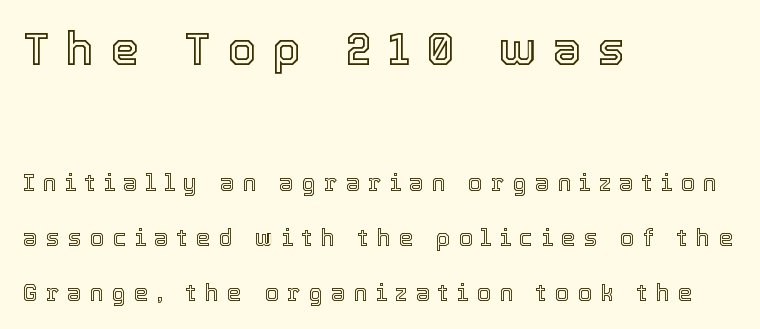
The image shows 46 px text type, upright; set left-aligned, loose line spacing (2.39x), unusually wide letter spacing (+0.36 em), not underlined; the first (top) block is 2.0x larger; a medium x-height.
